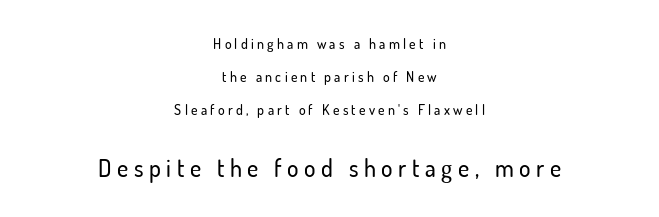
Q: Is the text italic (slanted)? A: No, it is upright.
Q: Is the text underlined? A: No.
Q: How is the paragraph aligned? A: Centered.
Q: Is the spacing between letters normal or unusually wide? A: Unusually wide.
Q: Is the spacing between lines tight, normal or loose? A: Loose.
Q: Which block of text is set in a larger size, the first (top) or the second (bottom)? A: The second (bottom) one.
